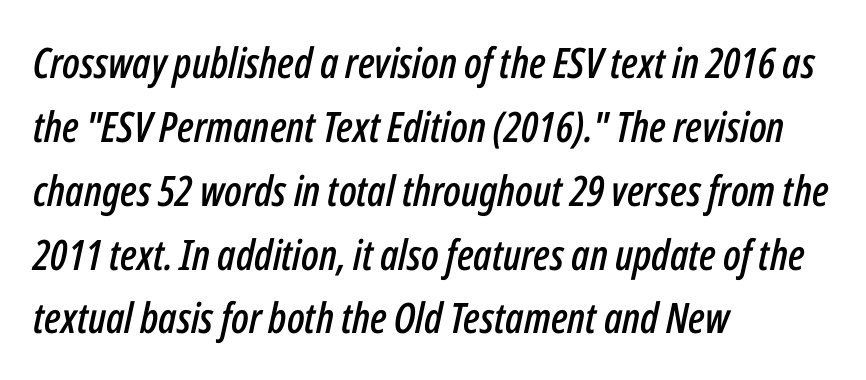
Leftover space on each line is placed entirely after the last word. Every character sits at an angle, as italics do. Each row of text sits above clean, open space. Spacing verdict: proportional, widths tailored to each character. Compared with typical body copy, the letter spacing here is the same. Horizontal bands of white between lines are of average thickness.
